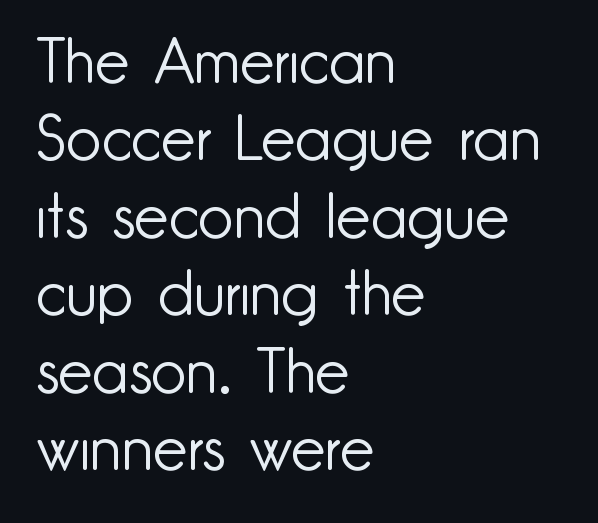
Q: Is the text bold? A: No.
Q: Is the text italic (slanted)? A: No, it is upright.
Q: Is the typeface a serif or a sans-serif typeface? A: Sans-serif.
Q: Is the text underlined? A: No.
Q: How is the paragraph aligned? A: Left-aligned.
Q: Is the spacing between letters normal or unusually wide? A: Normal.
Q: Is the spacing between lines tight, normal or loose? A: Normal.
Q: Width (condensed, normal, or wide)? A: Normal.
Q: Stroke contrast? A: Low.
Q: x-height? A: Small.
Q: Monospaced? A: No.
